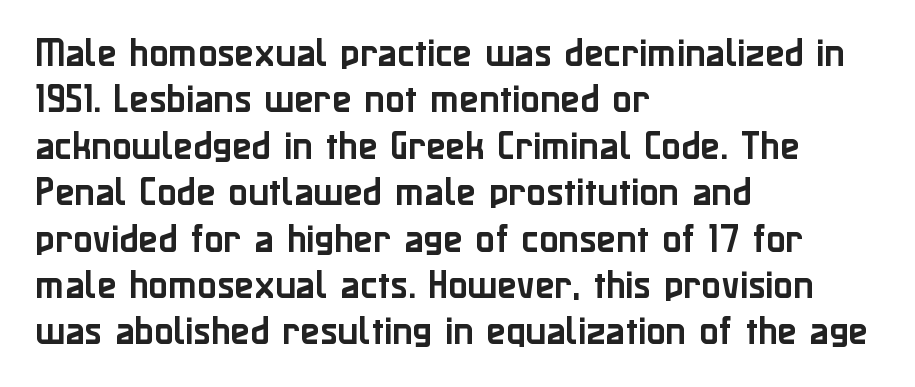
These lines keep a tight, regular rhythm from letter to letter. Rows of type keep a routine distance in the vertical direction. This sample has the flowing, uneven cadence of proportional lettering. The typography opts for an upright posture over an oblique one.
